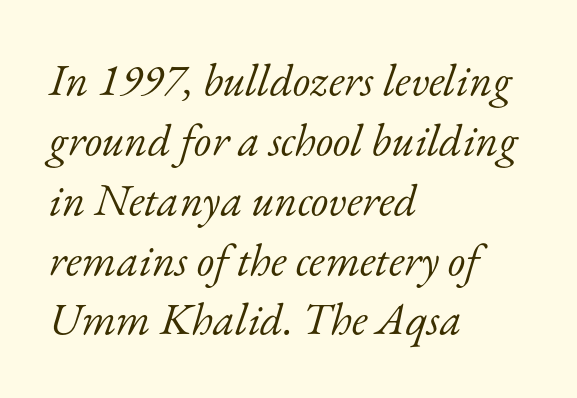
{"serif": "yes", "italic": "yes", "lean": "right", "slant_degrees": 17, "bold": "no", "weight": "light", "width": "normal", "stroke_contrast": "low", "x_height": "small", "monospaced": "no", "underline": "no", "align": "left", "line_spacing": "normal", "line_spacing_ratio": 1.33, "letter_spacing": "normal", "letter_spacing_em": 0.0, "glyph_px": 45}
